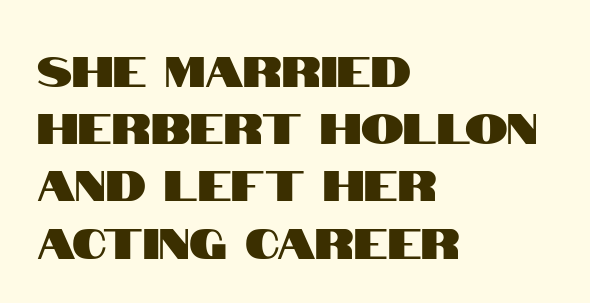
Q: Is the text italic (slanted)? A: No, it is upright.
Q: Is the typeface a serif or a sans-serif typeface? A: Sans-serif.
Q: Is the text underlined? A: No.
Q: How is the paragraph aligned? A: Left-aligned.
Q: Is the spacing between letters normal or unusually wide? A: Normal.
Q: Is the spacing between lines tight, normal or loose? A: Normal.
Q: Width (condensed, normal, or wide)? A: Condensed.
Q: Stroke contrast? A: High.
Q: x-height? A: Large.
Q: Monospaced? A: No.
